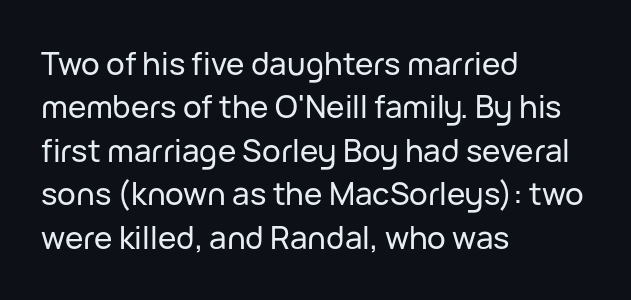
{"serif": "no", "italic": "no", "width": "normal", "stroke_contrast": "low", "x_height": "medium", "monospaced": "no", "underline": "no", "align": "left", "line_spacing": "normal", "line_spacing_ratio": 1.4, "letter_spacing": "normal", "letter_spacing_em": 0.0, "glyph_px": 31}
